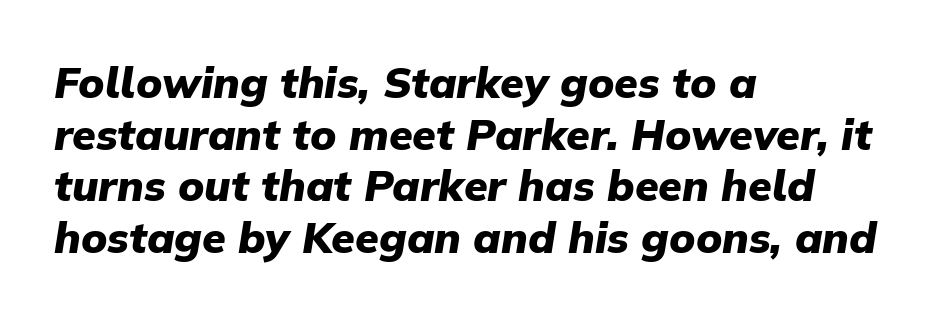
{"italic": "yes", "lean": "right", "slant_degrees": 9, "bold": "yes", "weight": "heavy", "width": "normal", "stroke_contrast": "low", "x_height": "medium", "monospaced": "no", "underline": "no", "align": "left", "line_spacing_ratio": 1.2, "letter_spacing": "normal", "letter_spacing_em": 0.0, "glyph_px": 43}
